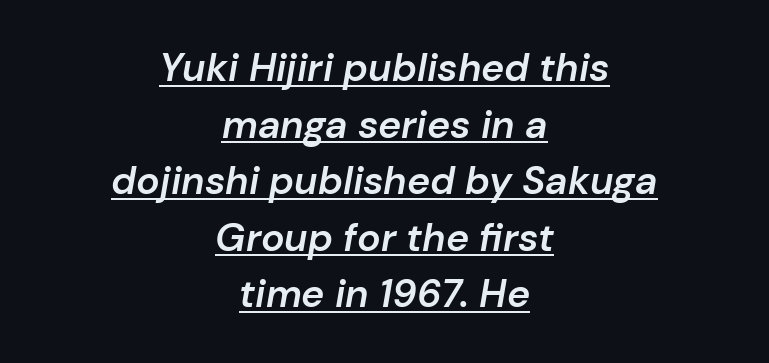
Q: Is the text bold? A: Semi-bold.
Q: Is the text italic (slanted)? A: Yes, it leans right by about 10 degrees.
Q: Is the text underlined? A: Yes.
Q: How is the paragraph aligned? A: Centered.
Q: Is the spacing between letters normal or unusually wide? A: Normal.
Q: Is the spacing between lines tight, normal or loose? A: Normal.
Q: Width (condensed, normal, or wide)? A: Normal.
Q: Stroke contrast? A: Low.
Q: x-height? A: Medium.
Q: Monospaced? A: No.
